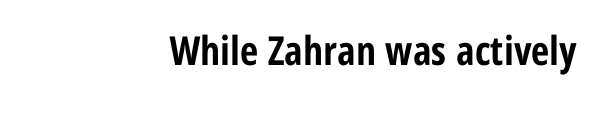
{"serif": "no", "italic": "no", "bold": "yes", "weight": "bold", "width": "condensed", "stroke_contrast": "low", "x_height": "medium", "monospaced": "no", "underline": "no", "align": "right", "letter_spacing": "normal", "letter_spacing_em": 0.0, "glyph_px": 40}
